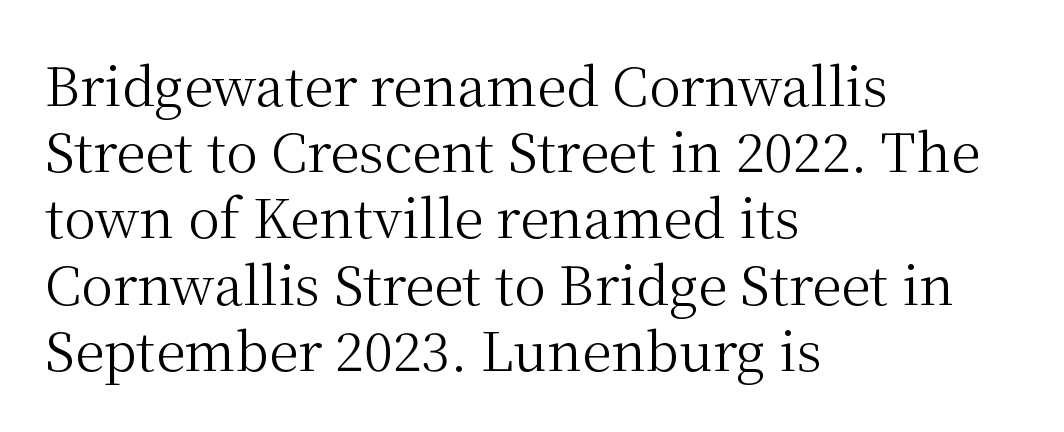
The image shows 53 px regular-weight serif type, upright; set left-aligned, normal line spacing (1.25x), normal letter spacing, not underlined; medium stroke contrast and a medium x-height.
